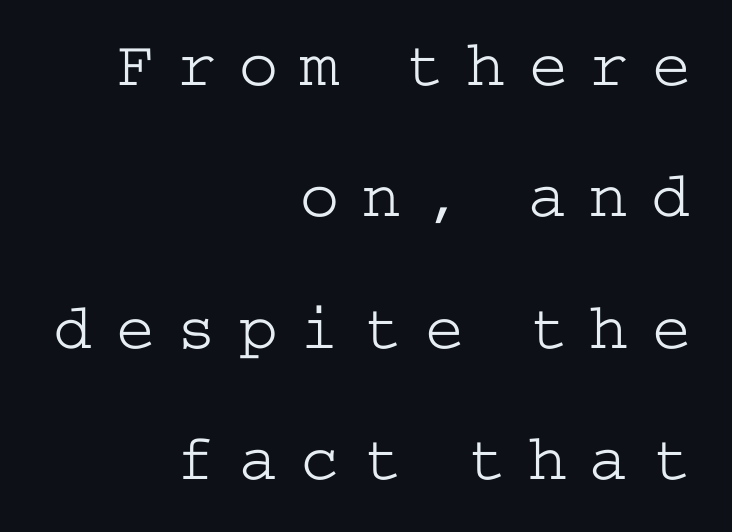
Q: Is the text bold? A: No.
Q: Is the text italic (slanted)? A: No, it is upright.
Q: Is the typeface a serif or a sans-serif typeface? A: Serif.
Q: Is the text underlined? A: No.
Q: How is the paragraph aligned? A: Right-aligned.
Q: Is the spacing between letters normal or unusually wide? A: Unusually wide.
Q: Is the spacing between lines tight, normal or loose? A: Loose.
Q: Width (condensed, normal, or wide)? A: Wide.
Q: Stroke contrast? A: Low.
Q: x-height? A: Medium.
